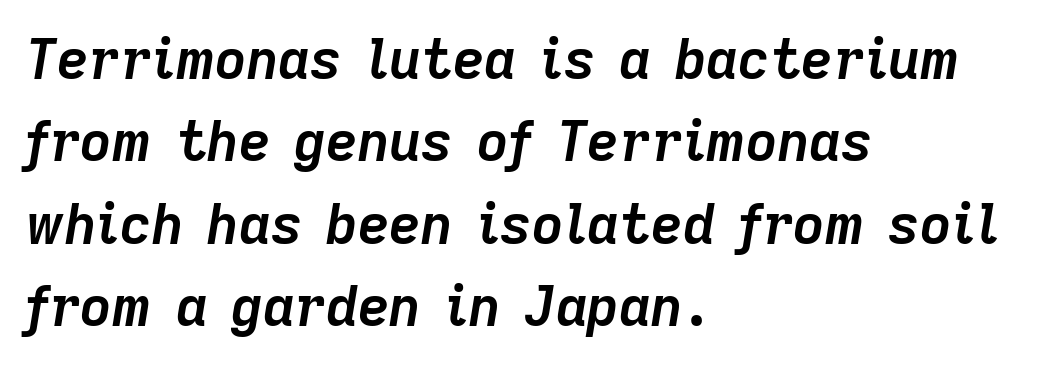
Standard letterfit; no display-style spreading of the glyphs. The text block is weighted toward the left margin, trailing off unevenly rightward. The specimen reads as italic at a glance. Character widths vary here, with narrow letters taking less room than wide ones. Honestly, there is no underline to notice here at all.
